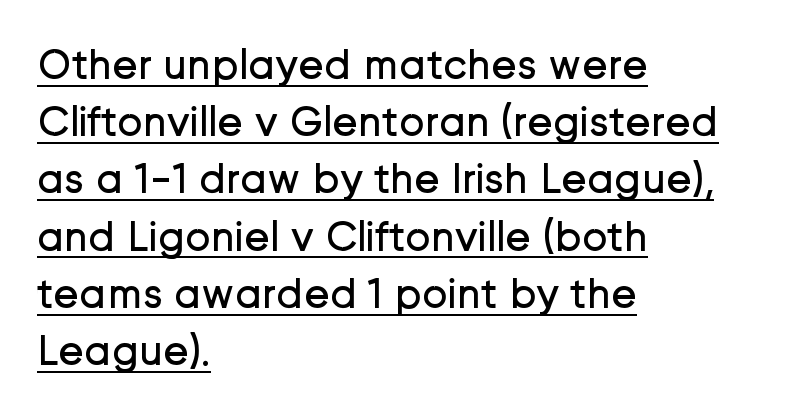
{"serif": "no", "italic": "no", "bold": "no", "weight": "regular", "width": "normal", "stroke_contrast": "low", "x_height": "medium", "monospaced": "no", "underline": "yes", "align": "left", "line_spacing": "normal", "line_spacing_ratio": 1.33, "letter_spacing": "normal", "letter_spacing_em": 0.0, "glyph_px": 43}
